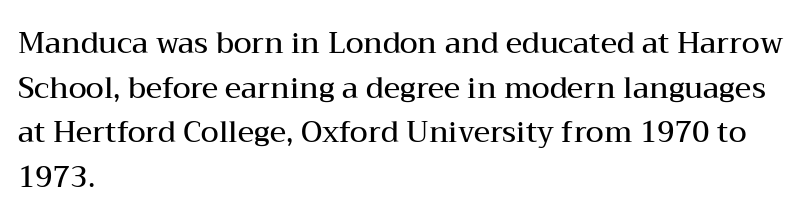
Reading down the block, your eye returns to a fixed left position each line. Stroke thickness is moderately raised; the sample reads as semibold. The space between consecutive lines is moderate. These lines are rendered in a variable-pitch font. The letters stand upright; this is a roman face.
